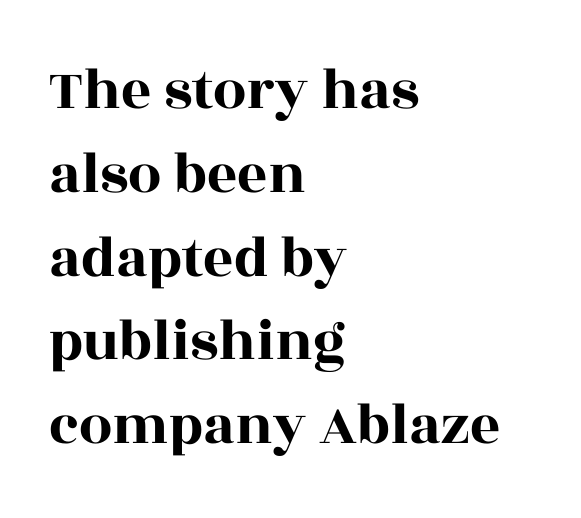
The image shows 59 px wide serif type, upright; set left-aligned, normal line spacing (1.42x), normal letter spacing, not underlined; a large x-height.
